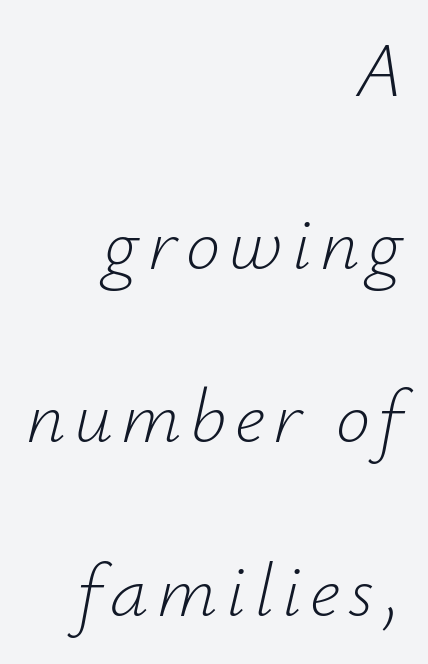
Q: Is the text bold? A: No.
Q: Is the text italic (slanted)? A: Yes, it leans right by about 12 degrees.
Q: Is the text underlined? A: No.
Q: How is the paragraph aligned? A: Right-aligned.
Q: Is the spacing between lines tight, normal or loose? A: Loose.
Q: Width (condensed, normal, or wide)? A: Normal.
Q: Stroke contrast? A: Low.
Q: x-height? A: Small.
Q: Monospaced? A: No.
